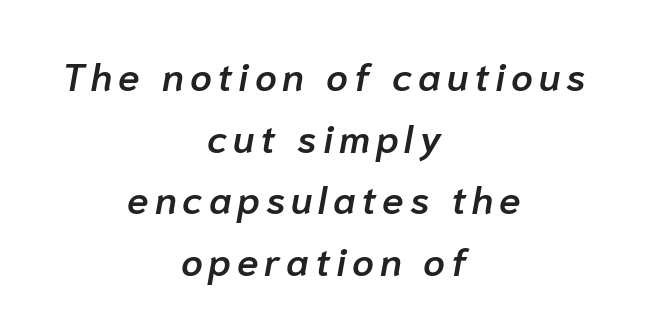
{"italic": "yes", "lean": "right", "slant_degrees": 10, "bold": "semi", "weight": "semibold", "width": "normal", "stroke_contrast": "low", "x_height": "medium", "monospaced": "no", "underline": "no", "align": "center", "line_spacing": "normal", "line_spacing_ratio": 1.58, "glyph_px": 39}
